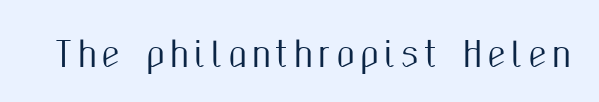
Q: Is the text italic (slanted)? A: No, it is upright.
Q: Is the typeface a serif or a sans-serif typeface? A: Sans-serif.
Q: Is the text underlined? A: No.
Q: Width (condensed, normal, or wide)? A: Condensed.
Q: Stroke contrast? A: Medium.
Q: x-height? A: Medium.
Q: Monospaced? A: No.
